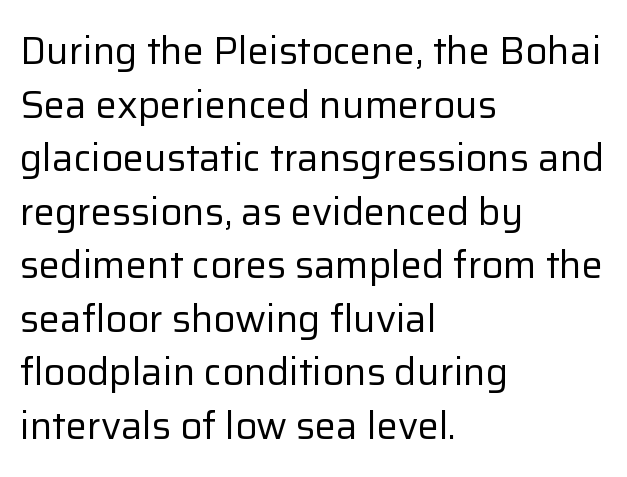
Check where the strokes stop: nothing finishes them off — pure sans. Whoever set this chose a conventional vertical rhythm. Caption: standard tracking, unaltered. Quick note: not italic, upright. Weight: regular or lighter. Leftover space on each line is placed entirely after the last word.
